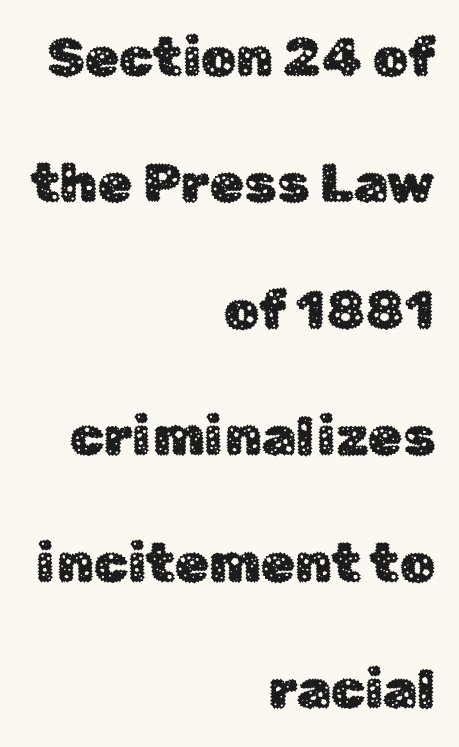
{"serif": "no", "italic": "no", "width": "normal", "stroke_contrast": "low", "x_height": "medium", "monospaced": "no", "underline": "no", "align": "right", "line_spacing": "loose", "line_spacing_ratio": 2.3, "letter_spacing": "normal", "letter_spacing_em": 0.0, "glyph_px": 55}
